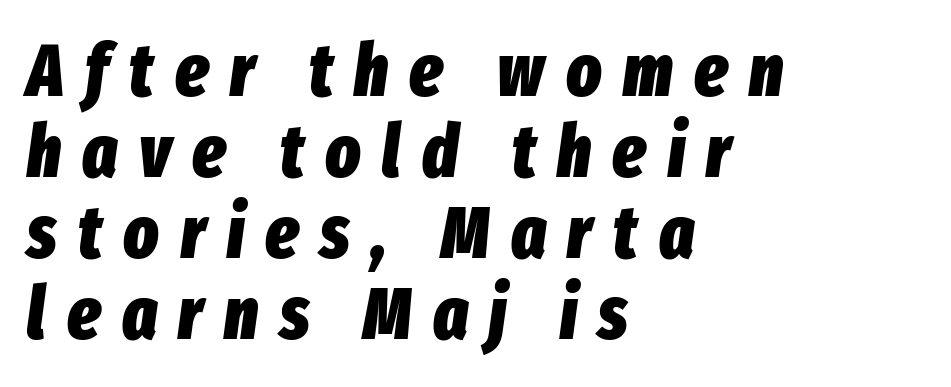
Q: Is the text bold? A: Yes.
Q: Is the text italic (slanted)? A: Yes, it leans right by about 8 degrees.
Q: Is the text underlined? A: No.
Q: How is the paragraph aligned? A: Left-aligned.
Q: Is the spacing between letters normal or unusually wide? A: Unusually wide.
Q: Is the spacing between lines tight, normal or loose? A: Tight.
Q: Width (condensed, normal, or wide)? A: Condensed.
Q: Stroke contrast? A: Low.
Q: x-height? A: Medium.
Q: Monospaced? A: No.
